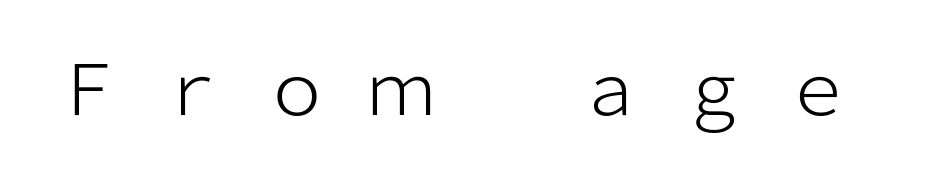
{"serif": "no", "italic": "no", "bold": "no", "weight": "light", "width": "normal", "stroke_contrast": "low", "x_height": "medium", "monospaced": "no", "underline": "no", "letter_spacing": "wide", "letter_spacing_em": 0.49, "glyph_px": 70}
